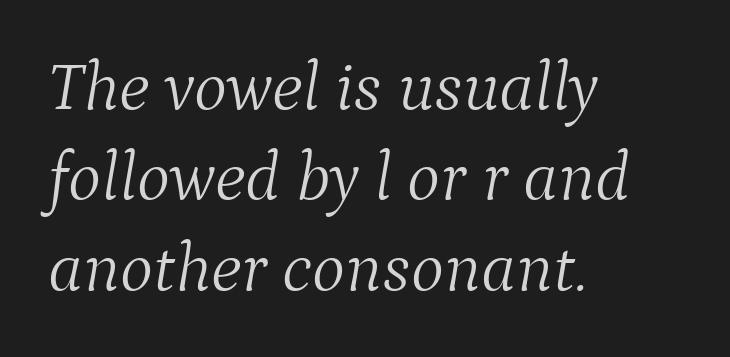
The image shows 70 px light serif type, italic (leaning right); set left-aligned, normal line spacing (1.29x), normal letter spacing, not underlined; medium stroke contrast and a medium x-height.
